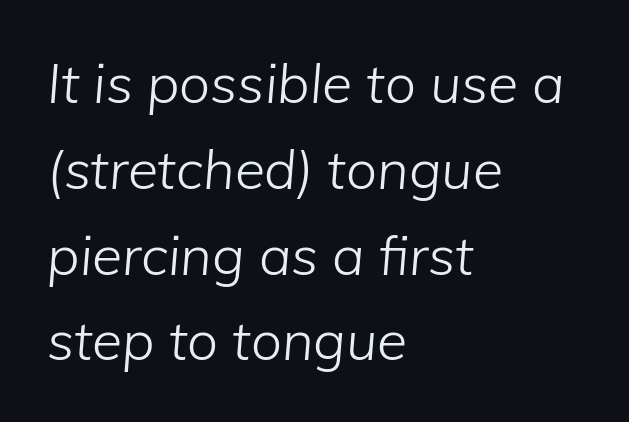
{"italic": "yes", "lean": "right", "slant_degrees": 5, "bold": "no", "weight": "light", "width": "normal", "stroke_contrast": "low", "x_height": "medium", "monospaced": "no", "underline": "no", "align": "left", "line_spacing": "normal", "line_spacing_ratio": 1.56, "letter_spacing": "normal", "letter_spacing_em": 0.0, "glyph_px": 55}
